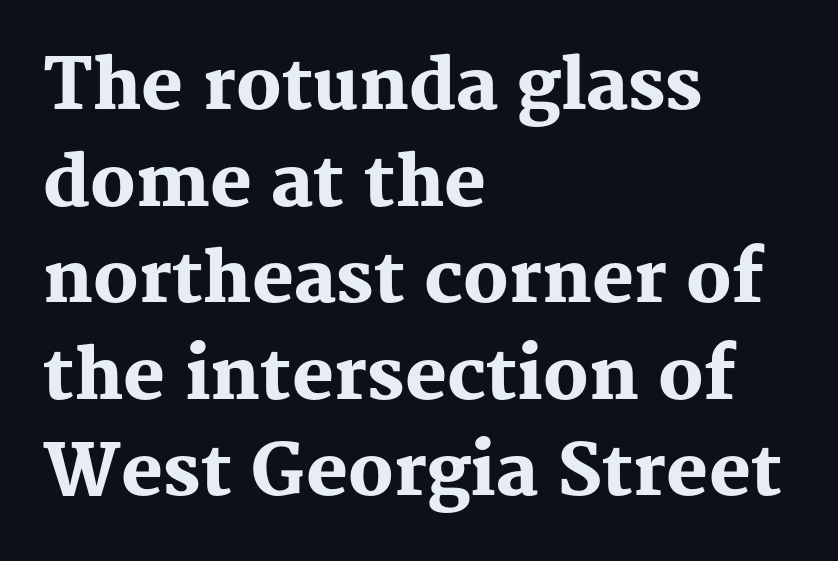
Looks like regular typesetting: each glyph gets only the width it needs. The paragraph shown leans on its left margin. Vertically, the passage feels balanced, rows spaced as you'd expect. This rendering employs a face with finishing strokes, i.e., a serif.
